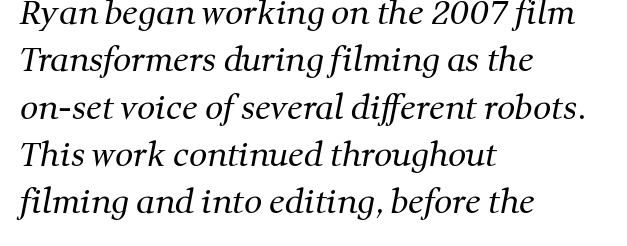
Q: Is the text bold? A: No.
Q: Is the typeface a serif or a sans-serif typeface? A: Serif.
Q: Is the text underlined? A: No.
Q: How is the paragraph aligned? A: Left-aligned.
Q: Is the spacing between letters normal or unusually wide? A: Normal.
Q: Is the spacing between lines tight, normal or loose? A: Normal.
Q: Width (condensed, normal, or wide)? A: Normal.
Q: Stroke contrast? A: Medium.
Q: x-height? A: Medium.
Q: Monospaced? A: No.
